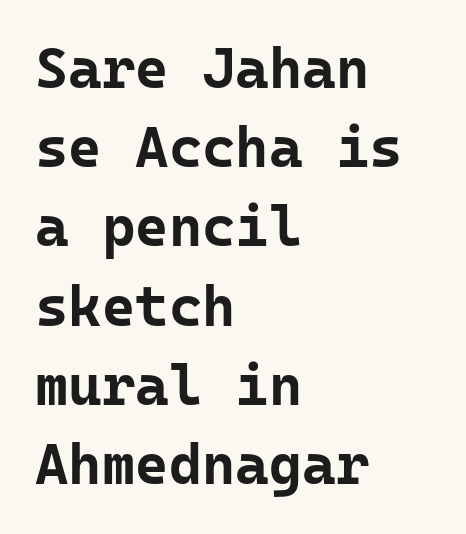
Q: Is the text bold? A: Yes.
Q: Is the text italic (slanted)? A: No, it is upright.
Q: Is the typeface a serif or a sans-serif typeface? A: Sans-serif.
Q: Is the text underlined? A: No.
Q: How is the paragraph aligned? A: Left-aligned.
Q: Is the spacing between letters normal or unusually wide? A: Normal.
Q: Is the spacing between lines tight, normal or loose? A: Normal.
Q: Width (condensed, normal, or wide)? A: Normal.
Q: Stroke contrast? A: Low.
Q: x-height? A: Medium.
Q: Monospaced? A: Yes.
